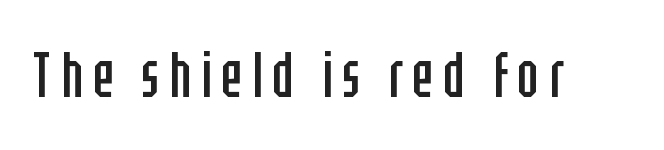
Is this a sans? Yes — the strokes have no serifs. A light-to-regular cut is what we see here. Posture: vertical. Varying glyph widths throughout — classic text-font behaviour.
